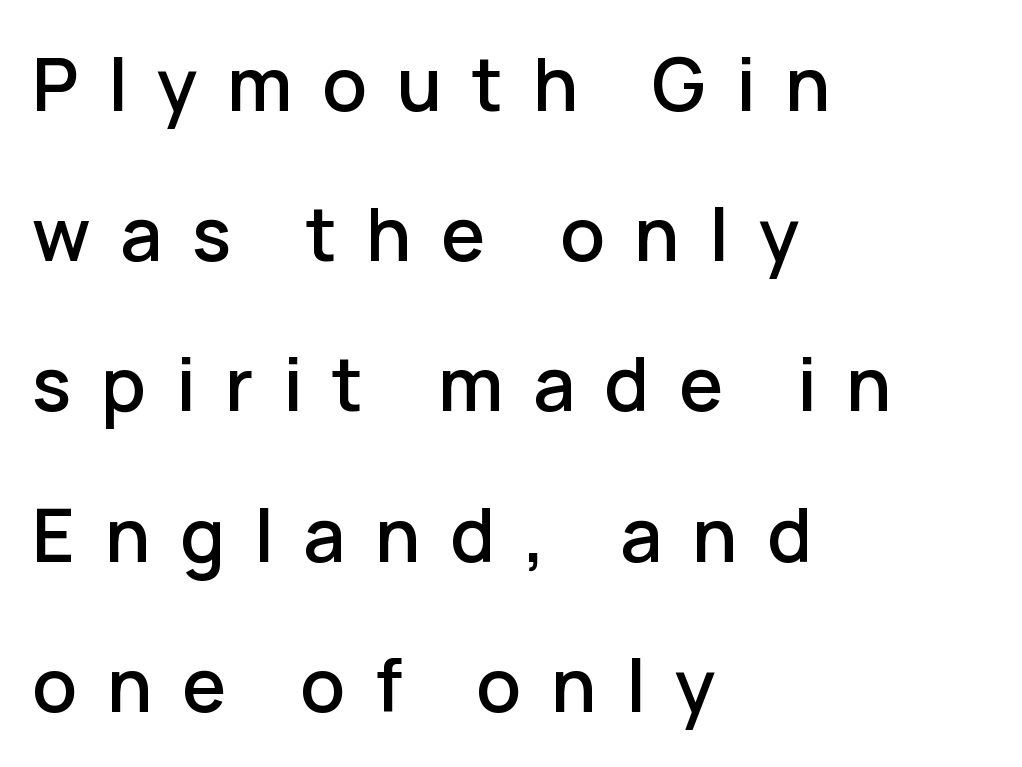
The image shows 74 px sans-serif type, upright; set left-aligned, loose line spacing (2.03x), unusually wide letter spacing (+0.4 em), not underlined; low stroke contrast and a medium x-height.
